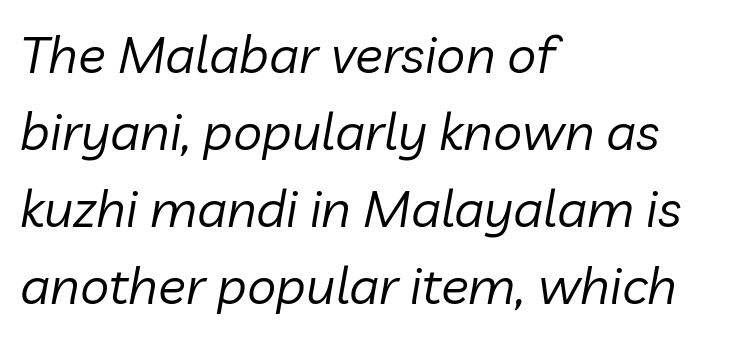
Q: Is the text bold? A: No.
Q: Is the text italic (slanted)? A: Yes, it leans right by about 10 degrees.
Q: Is the text underlined? A: No.
Q: How is the paragraph aligned? A: Left-aligned.
Q: Is the spacing between letters normal or unusually wide? A: Normal.
Q: Is the spacing between lines tight, normal or loose? A: Normal.
Q: Width (condensed, normal, or wide)? A: Normal.
Q: Stroke contrast? A: Low.
Q: x-height? A: Medium.
Q: Monospaced? A: No.
